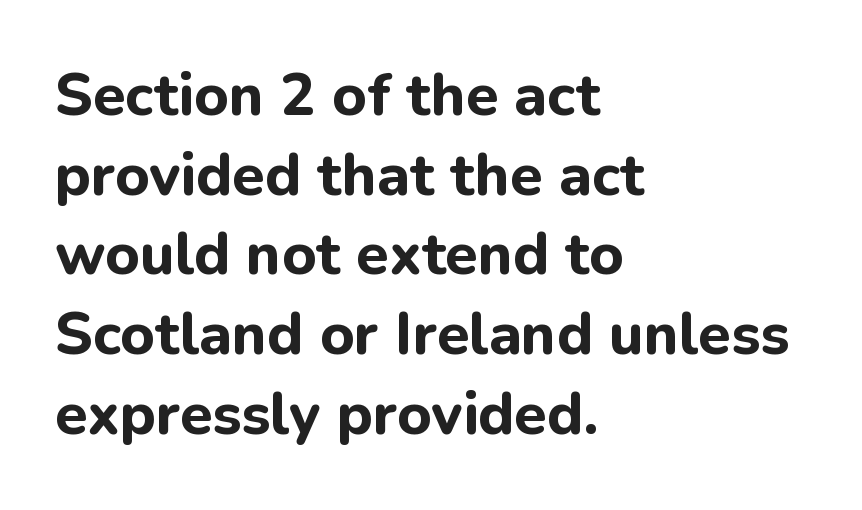
{"serif": "no", "italic": "no", "bold": "yes", "weight": "bold", "width": "normal", "stroke_contrast": "low", "x_height": "medium", "monospaced": "no", "underline": "no", "align": "left", "line_spacing": "normal", "line_spacing_ratio": 1.35, "letter_spacing": "normal", "letter_spacing_em": 0.0, "glyph_px": 59}
